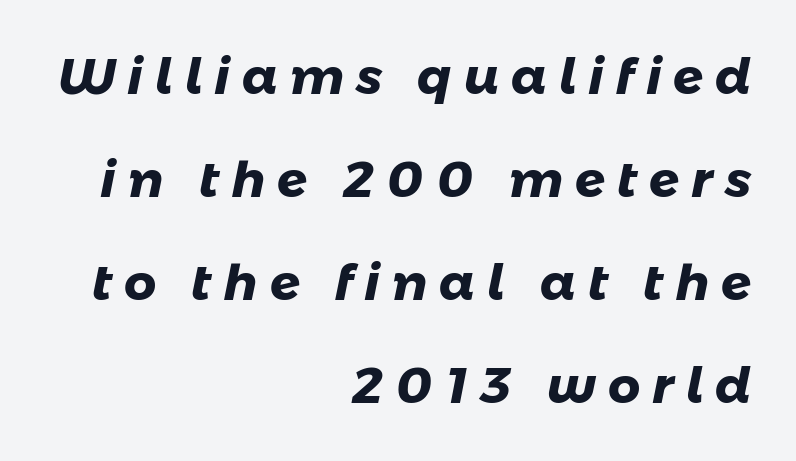
The image shows 50 px heavy sans-serif type; set right-aligned, loose line spacing (2.06x), unusually wide letter spacing (+0.24 em), not underlined; low stroke contrast and a medium x-height.
